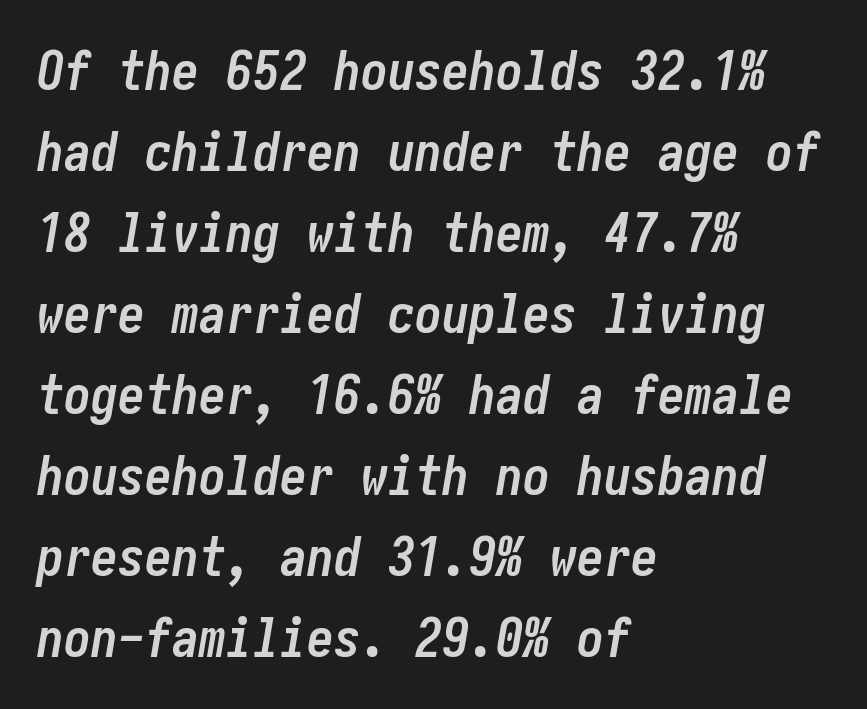
The paragraph has a hard left edge and a soft right edge. The block of text has a typical density, with ordinary space between rows. In terms of weight, the rendering is a true, heavy bold. Type without underlining. Slanted lettering throughout.
